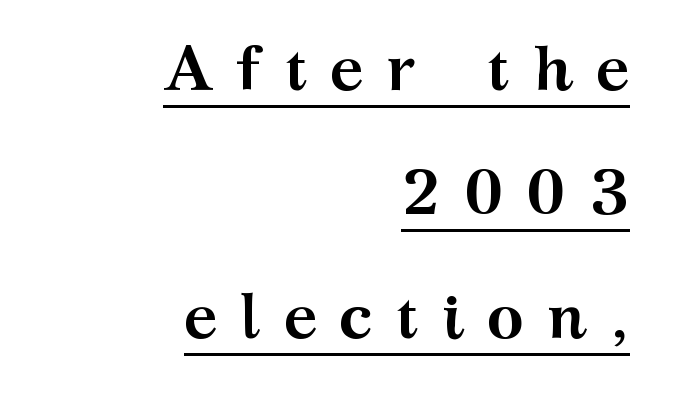
The image shows 63 px semibold, wide serif type, upright; set right-aligned, loose line spacing (1.97x), unusually wide letter spacing (+0.36 em), underlined; medium stroke contrast and a medium x-height.
